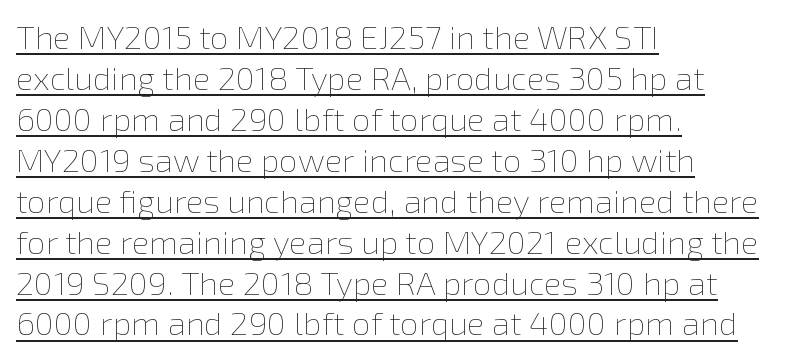
The image shows 33 px thin type, upright; set left-aligned, line spacing 1.24x, normal letter spacing, underlined; a medium x-height.
